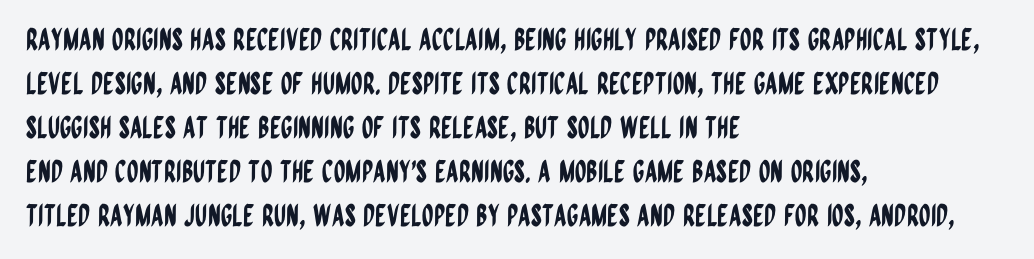
Q: Is the text italic (slanted)? A: No, it is upright.
Q: Is the typeface a serif or a sans-serif typeface? A: Sans-serif.
Q: Is the text underlined? A: No.
Q: How is the paragraph aligned? A: Left-aligned.
Q: Is the spacing between letters normal or unusually wide? A: Normal.
Q: Is the spacing between lines tight, normal or loose? A: Normal.
Q: Width (condensed, normal, or wide)? A: Condensed.
Q: Stroke contrast? A: Low.
Q: x-height? A: Large.
Q: Monospaced? A: No.
